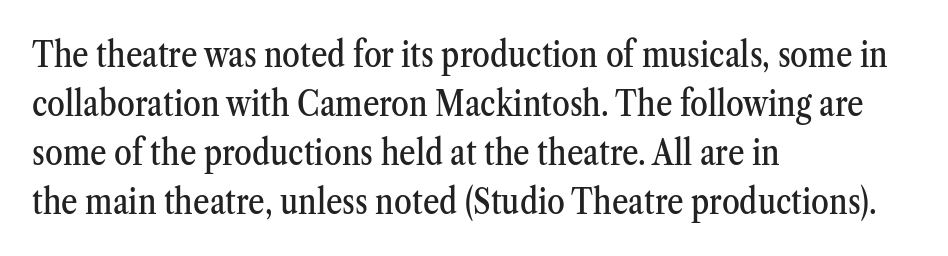
{"serif": "yes", "italic": "no", "width": "condensed", "stroke_contrast": "medium", "x_height": "medium", "monospaced": "no", "underline": "no", "align": "left", "line_spacing": "normal", "line_spacing_ratio": 1.36, "letter_spacing": "normal", "letter_spacing_em": 0.0, "glyph_px": 36}
